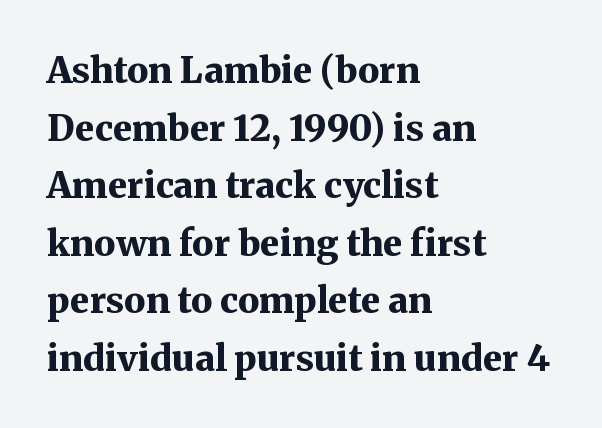
The letterforms sit shoulder to shoulder at normal distance. Honestly, the row spacing looks completely unremarkable. The text was rendered using a seriffed face with decorative stroke endings. Honestly, there is no underline to notice here at all. Character widths vary here, with narrow letters taking less room than wide ones. Style check: upright.
